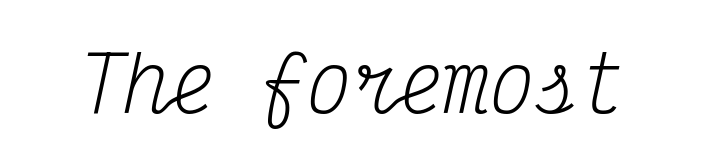
The image shows 76 px regular-weight, condensed serif type, italic (leaning right), monospaced; set normal letter spacing, not underlined; medium stroke contrast and a medium x-height.
